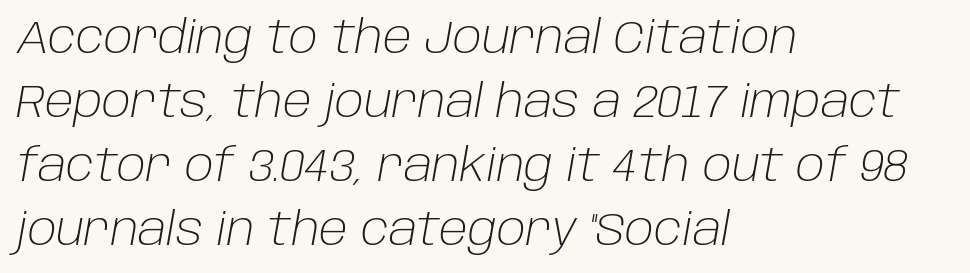
{"italic": "yes", "lean": "right", "slant_degrees": 10, "bold": "no", "weight": "light", "width": "normal", "stroke_contrast": "low", "x_height": "large", "monospaced": "no", "underline": "no", "align": "left", "line_spacing": "normal", "line_spacing_ratio": 1.42, "letter_spacing": "normal", "letter_spacing_em": 0.0, "glyph_px": 45}
